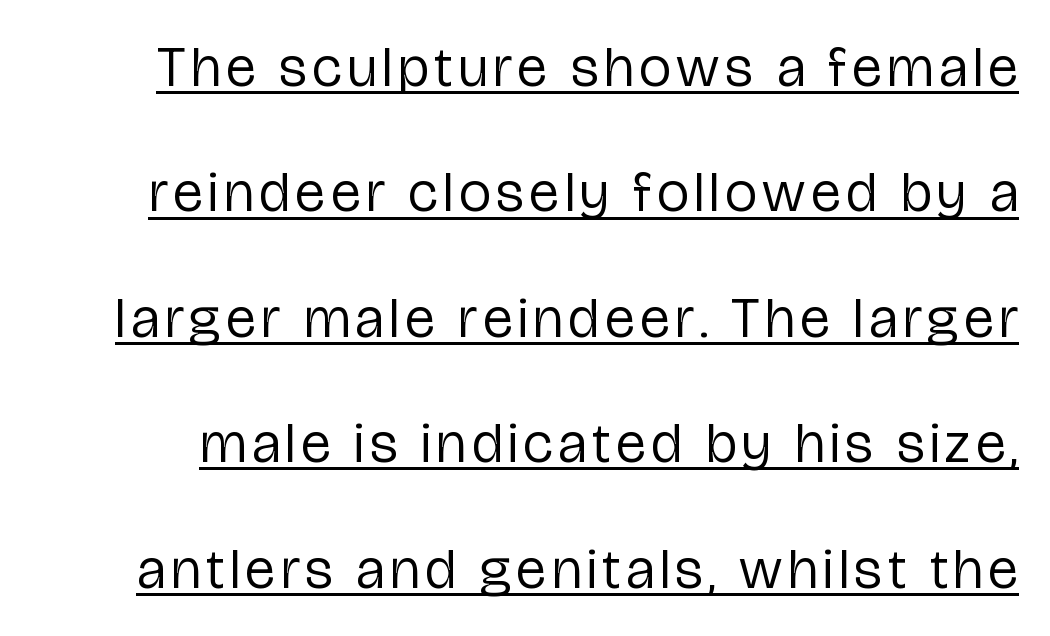
The image shows 57 px regular-weight, condensed sans-serif type, upright; set loose line spacing (2.2x), underlined; low stroke contrast and a medium x-height.
